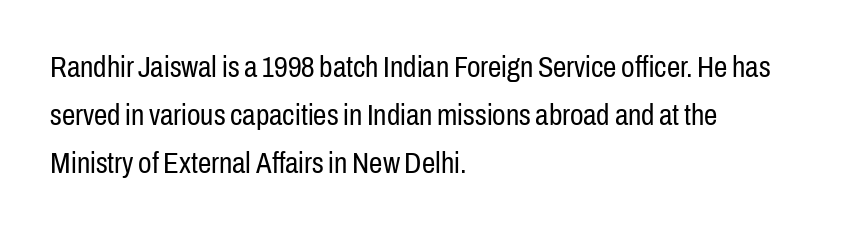
Words appear dense and cohesive because spacing is normal. A typesetter would call this proportional, since set widths differ per character. Ink coverage per letter is moderate at most. Classification — sans serif. The typography opts for an upright posture over an oblique one.
